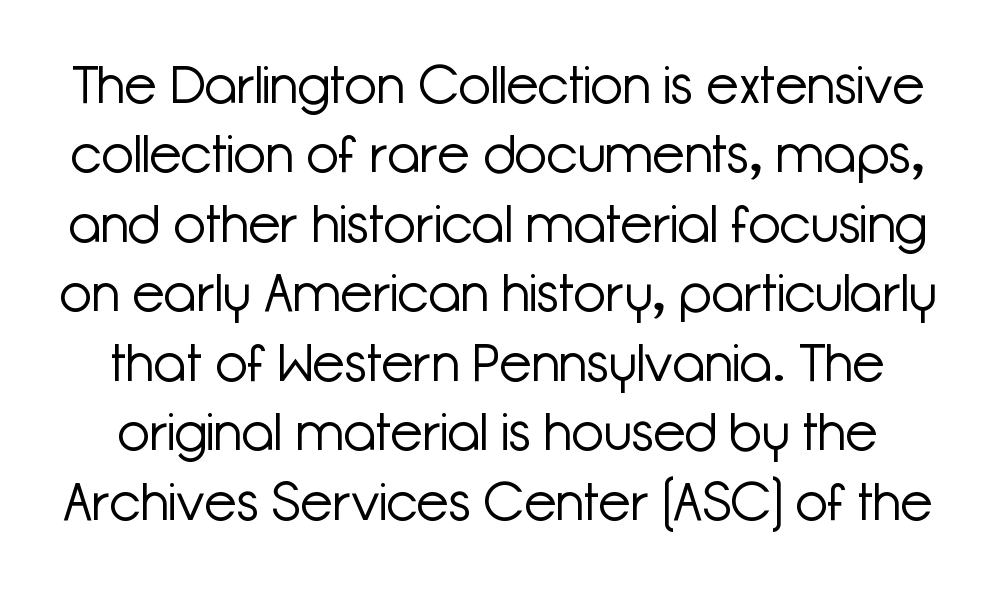
Honestly, there is no underline to notice here at all. No extra tracking has been applied to these lines. Baseline-to-baseline distance is the conventional proportion of letter height. Each letter keeps its own natural width here, so spacing adapts to shape. Rendered with straight, roman letterforms.
